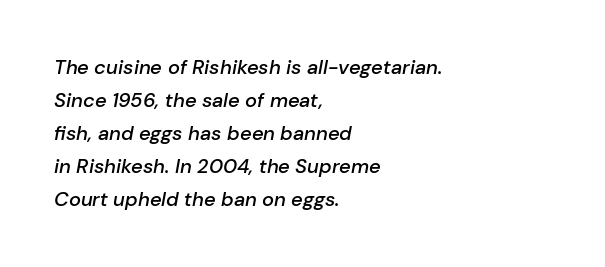
{"italic": "yes", "lean": "right", "slant_degrees": 10, "bold": "semi", "underline": "no", "align": "left", "line_spacing": "normal", "line_spacing_ratio": 1.65, "letter_spacing": "normal", "letter_spacing_em": 0.0, "glyph_px": 20}
